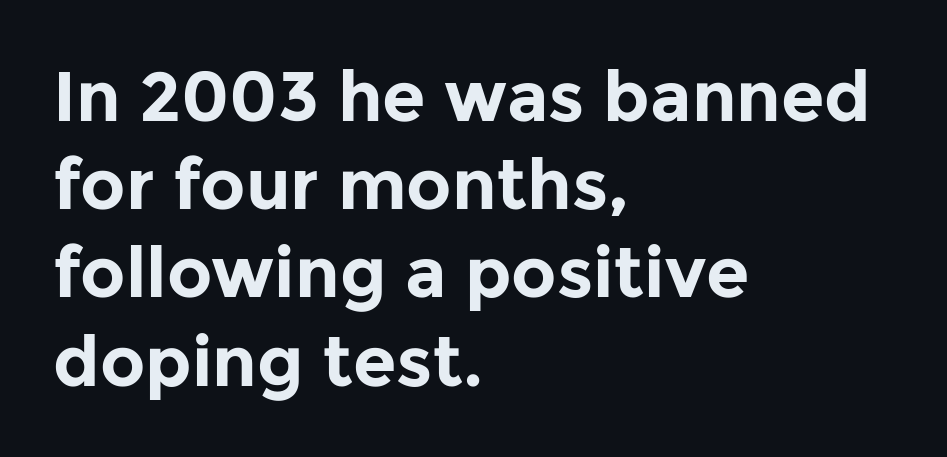
Q: Is the text bold? A: Yes.
Q: Is the text italic (slanted)? A: No, it is upright.
Q: Is the typeface a serif or a sans-serif typeface? A: Sans-serif.
Q: Is the text underlined? A: No.
Q: How is the paragraph aligned? A: Left-aligned.
Q: Is the spacing between letters normal or unusually wide? A: Normal.
Q: Is the spacing between lines tight, normal or loose? A: Normal.
Q: Width (condensed, normal, or wide)? A: Normal.
Q: Stroke contrast? A: Low.
Q: x-height? A: Medium.
Q: Monospaced? A: No.
